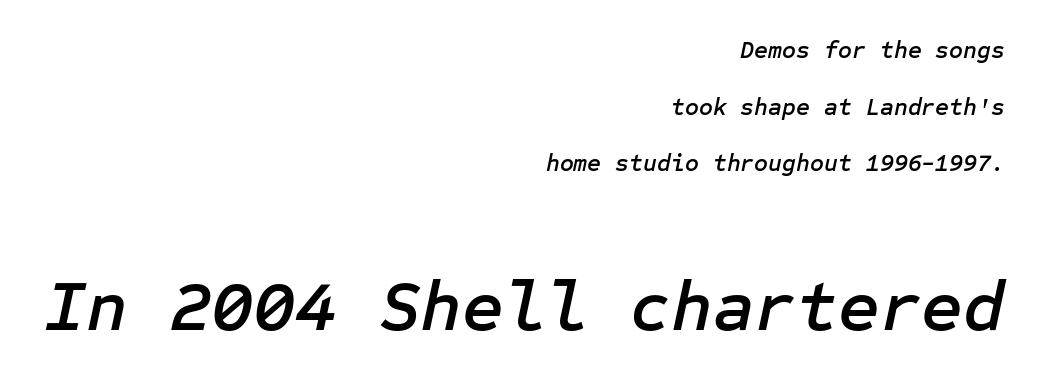
{"italic": "yes", "lean": "right", "slant_degrees": 12, "width": "normal", "stroke_contrast": "low", "x_height": "medium", "underline": "no", "align": "right", "line_spacing": "loose", "line_spacing_ratio": 2.36, "letter_spacing": "normal", "letter_spacing_em": 0.0, "larger_block": "second", "size_ratio": 3.0, "glyph_px": 72}
